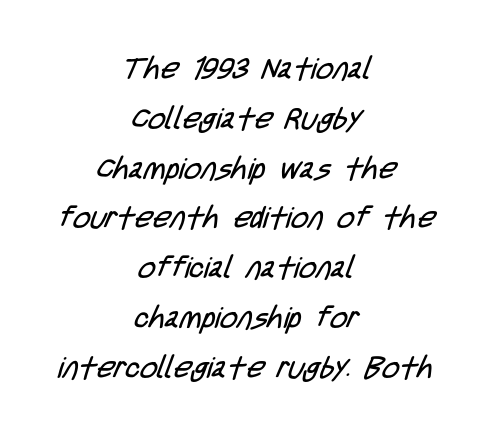
Q: Is the text bold? A: No.
Q: Is the typeface a serif or a sans-serif typeface? A: Sans-serif.
Q: Is the text underlined? A: No.
Q: How is the paragraph aligned? A: Centered.
Q: Is the spacing between letters normal or unusually wide? A: Normal.
Q: Is the spacing between lines tight, normal or loose? A: Normal.
Q: Width (condensed, normal, or wide)? A: Condensed.
Q: Stroke contrast? A: Low.
Q: x-height? A: Large.
Q: Monospaced? A: No.
